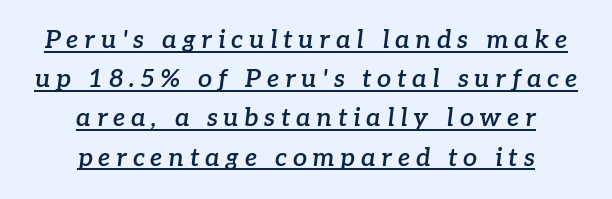
{"italic": "yes", "lean": "right", "slant_degrees": 7, "bold": "semi", "underline": "yes", "align": "center", "line_spacing": "normal", "line_spacing_ratio": 1.57, "letter_spacing": "wide", "letter_spacing_em": 0.23, "glyph_px": 25}
